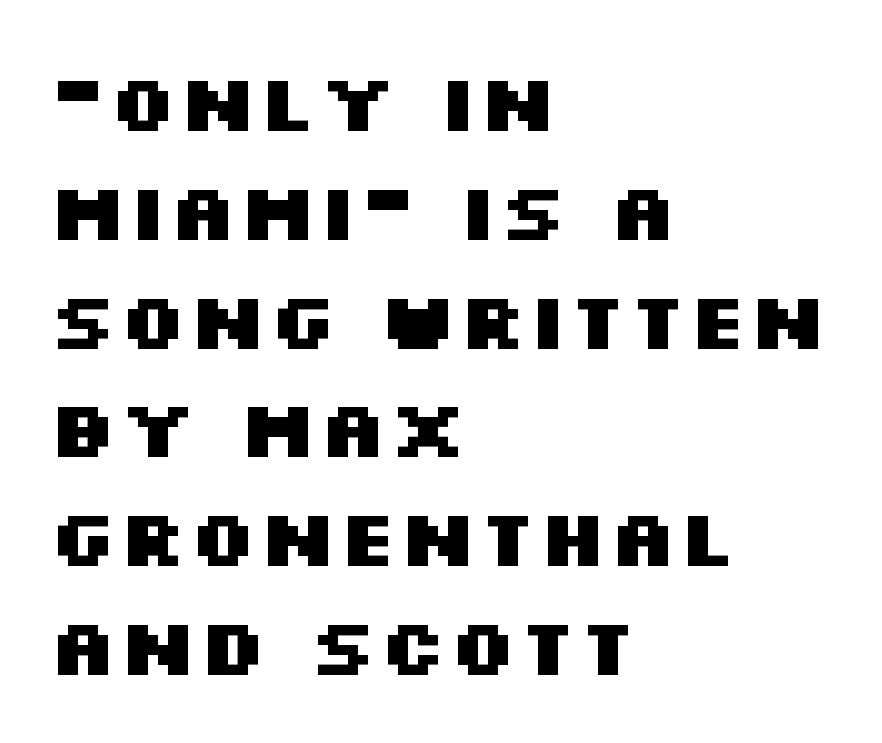
{"serif": "no", "italic": "no", "bold": "yes", "weight": "heavy", "width": "wide", "stroke_contrast": "medium", "x_height": "large", "monospaced": "no", "underline": "no", "align": "left", "line_spacing": "normal", "line_spacing_ratio": 1.36, "letter_spacing": "normal", "letter_spacing_em": 0.0, "glyph_px": 80}
